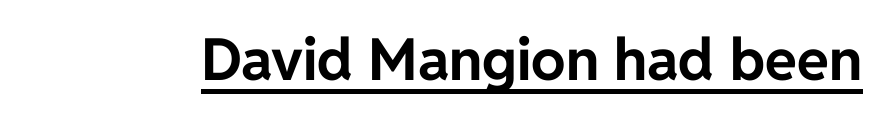
{"serif": "no", "italic": "no", "bold": "yes", "weight": "bold", "width": "normal", "stroke_contrast": "low", "x_height": "medium", "monospaced": "no", "underline": "yes", "letter_spacing": "normal", "letter_spacing_em": 0.0, "glyph_px": 58}
